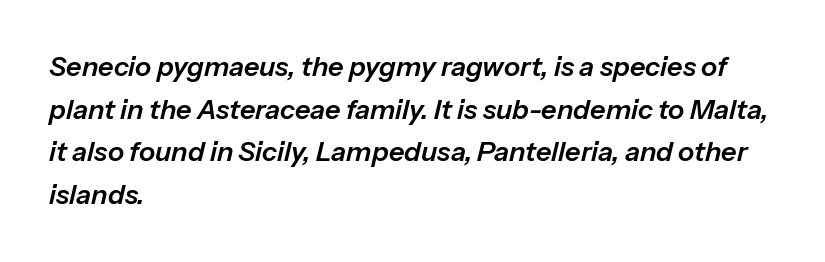
Normally led — the rows are evenly, conventionally spaced. Anything drawn beneath the words? Only blank space. Is the type slanted? Yes — the strokes lean at a clear angle. The ragged edge is on the right, which tells us the setting is flush left. Default kerning and tracking; the words read as compact shapes.
